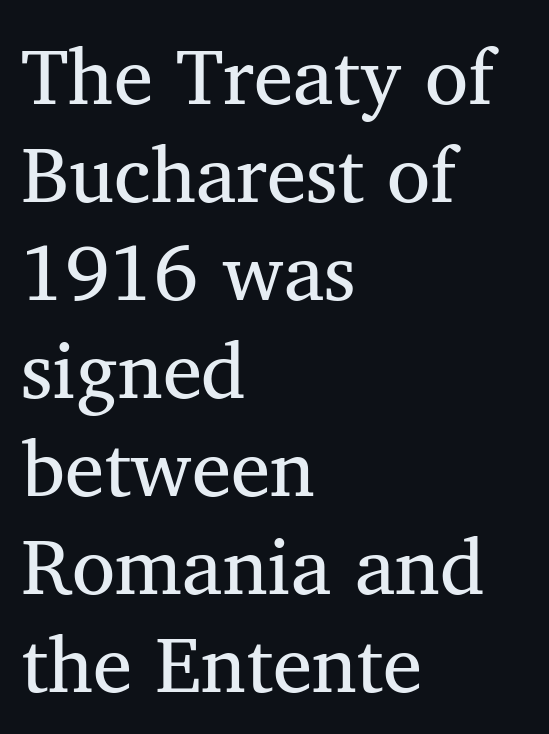
Q: Is the text bold? A: No.
Q: Is the text italic (slanted)? A: No, it is upright.
Q: Is the typeface a serif or a sans-serif typeface? A: Serif.
Q: Is the text underlined? A: No.
Q: How is the paragraph aligned? A: Left-aligned.
Q: Is the spacing between letters normal or unusually wide? A: Normal.
Q: Width (condensed, normal, or wide)? A: Normal.
Q: Stroke contrast? A: Medium.
Q: x-height? A: Medium.
Q: Monospaced? A: No.
